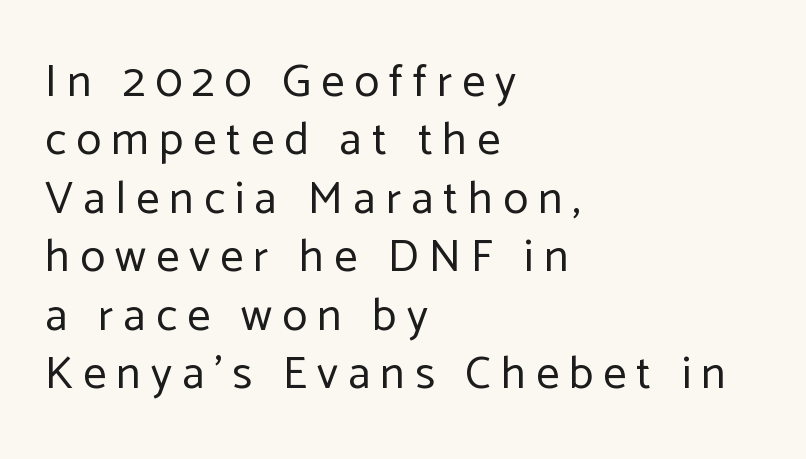
Observe the wide spacing: letters keep a clear distance from each other. The rendering anchors every line to the left-hand side. Weight: regular or lighter. Glance below the letters and you will spot only blank space.
